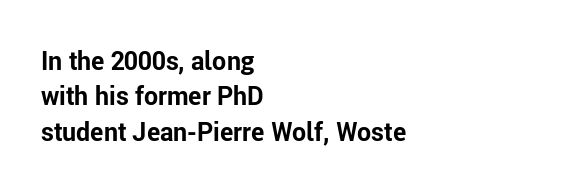
Q: Is the text bold? A: Yes.
Q: Is the text italic (slanted)? A: No, it is upright.
Q: Is the text underlined? A: No.
Q: How is the paragraph aligned? A: Left-aligned.
Q: Is the spacing between letters normal or unusually wide? A: Normal.
Q: Is the spacing between lines tight, normal or loose? A: Normal.
